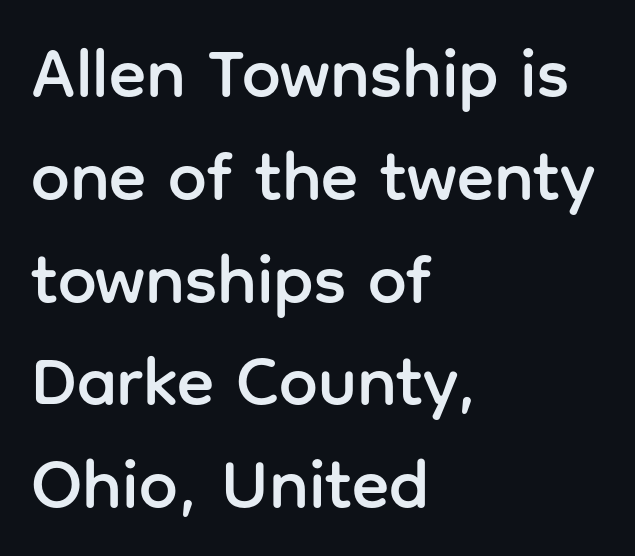
Q: Is the text italic (slanted)? A: No, it is upright.
Q: Is the typeface a serif or a sans-serif typeface? A: Sans-serif.
Q: Is the text underlined? A: No.
Q: How is the paragraph aligned? A: Left-aligned.
Q: Is the spacing between letters normal or unusually wide? A: Normal.
Q: Is the spacing between lines tight, normal or loose? A: Normal.
Q: Width (condensed, normal, or wide)? A: Normal.
Q: Stroke contrast? A: Low.
Q: x-height? A: Medium.
Q: Monospaced? A: No.
